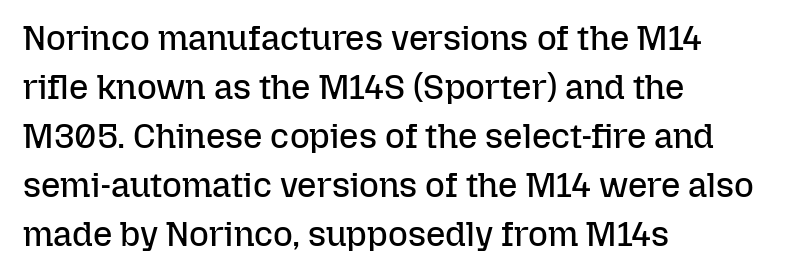
The image shows 34 px regular-weight type, upright; set left-aligned, normal line spacing (1.44x), normal letter spacing, not underlined; low stroke contrast and a medium x-height.
